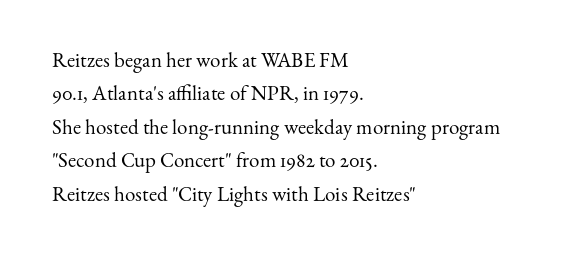
Q: Is the text bold? A: No.
Q: Is the text italic (slanted)? A: No, it is upright.
Q: Is the text underlined? A: No.
Q: How is the paragraph aligned? A: Left-aligned.
Q: Is the spacing between letters normal or unusually wide? A: Normal.
Q: Is the spacing between lines tight, normal or loose? A: Normal.
